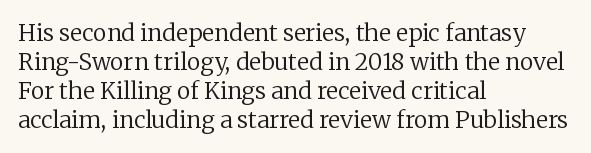
Q: Is the text bold? A: No.
Q: Is the text italic (slanted)? A: No, it is upright.
Q: Is the text underlined? A: No.
Q: How is the paragraph aligned? A: Left-aligned.
Q: Is the spacing between letters normal or unusually wide? A: Normal.
Q: Is the spacing between lines tight, normal or loose? A: Normal.
